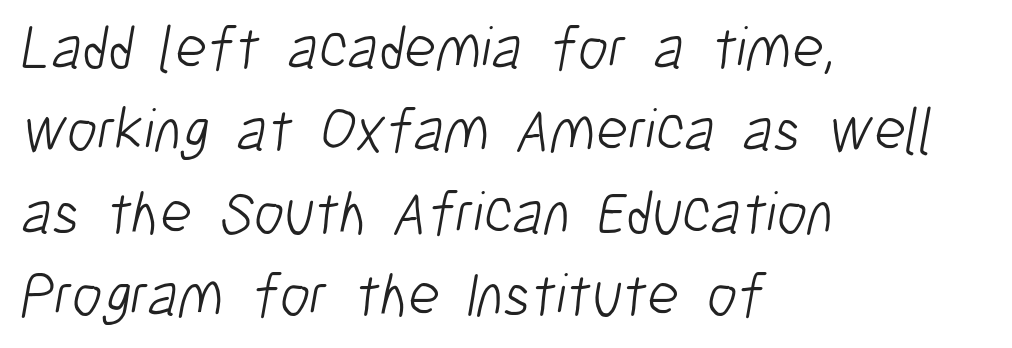
{"serif": "no", "bold": "no", "weight": "light", "width": "condensed", "stroke_contrast": "low", "x_height": "medium", "monospaced": "no", "underline": "no", "align": "left", "line_spacing": "normal", "line_spacing_ratio": 1.35, "letter_spacing": "normal", "letter_spacing_em": 0.0, "glyph_px": 61}
